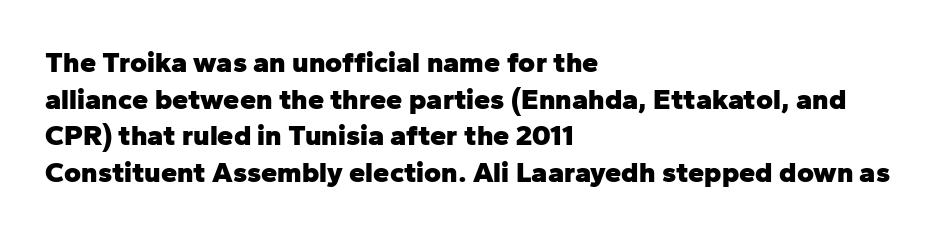
{"serif": "no", "italic": "no", "bold": "yes", "weight": "heavy", "width": "normal", "stroke_contrast": "low", "x_height": "medium", "monospaced": "no", "underline": "no", "align": "left", "line_spacing": "normal", "line_spacing_ratio": 1.26, "letter_spacing": "normal", "letter_spacing_em": 0.0, "glyph_px": 29}
